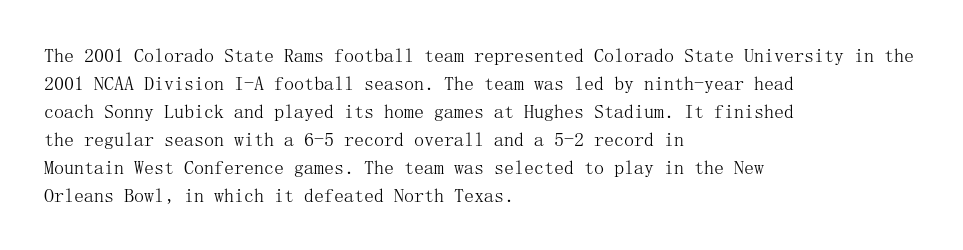
A roman cut, with each character standing at attention. Compared with a centered layout, this one pins lines to the left instead. Evenly set lines give the paragraph a standard silhouette. Heft: none added — not bold. The baseline area is clear.
